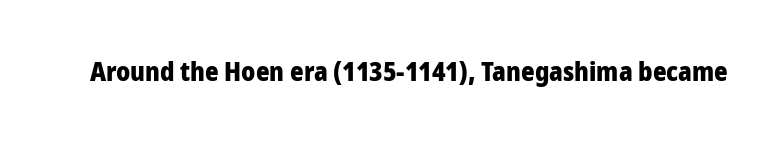
Only glyphs here, with clear space below each row. Rendered with straight, roman letterforms. The glyphs have the mass of a bold cut. Observe the ordinary spacing: letters are neighbours, not strangers.
